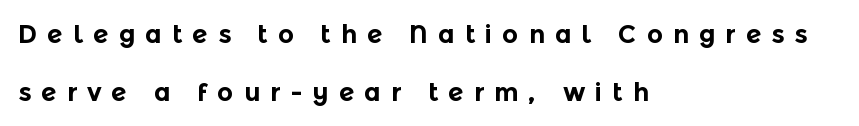
{"italic": "no", "bold": "yes", "underline": "no", "align": "left", "line_spacing": "loose", "line_spacing_ratio": 2.32, "letter_spacing": "wide", "letter_spacing_em": 0.4, "glyph_px": 25}
